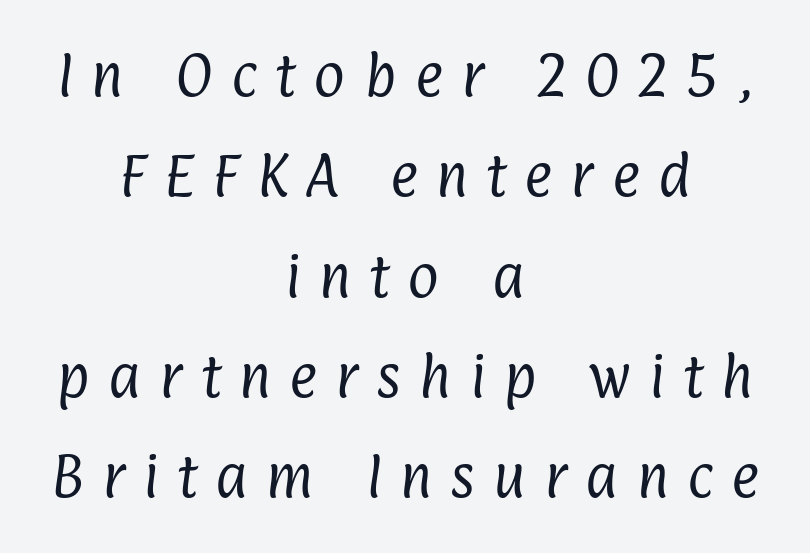
Q: Is the text bold? A: No.
Q: Is the typeface a serif or a sans-serif typeface? A: Sans-serif.
Q: Is the text underlined? A: No.
Q: How is the paragraph aligned? A: Centered.
Q: Is the spacing between letters normal or unusually wide? A: Unusually wide.
Q: Is the spacing between lines tight, normal or loose? A: Loose.
Q: Width (condensed, normal, or wide)? A: Condensed.
Q: Stroke contrast? A: Low.
Q: x-height? A: Medium.
Q: Monospaced? A: No.
